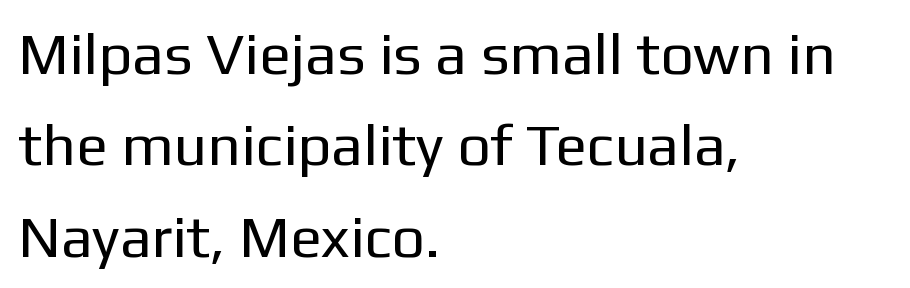
Q: Is the text bold? A: No.
Q: Is the text italic (slanted)? A: No, it is upright.
Q: Is the typeface a serif or a sans-serif typeface? A: Sans-serif.
Q: Is the text underlined? A: No.
Q: How is the paragraph aligned? A: Left-aligned.
Q: Is the spacing between letters normal or unusually wide? A: Normal.
Q: Is the spacing between lines tight, normal or loose? A: Normal.
Q: Width (condensed, normal, or wide)? A: Normal.
Q: Stroke contrast? A: Low.
Q: x-height? A: Medium.
Q: Monospaced? A: No.
